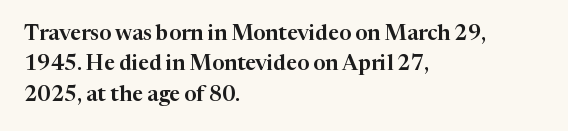
Q: Is the text italic (slanted)? A: No, it is upright.
Q: Is the text underlined? A: No.
Q: How is the paragraph aligned? A: Left-aligned.
Q: Is the spacing between letters normal or unusually wide? A: Normal.
Q: Is the spacing between lines tight, normal or loose? A: Normal.
